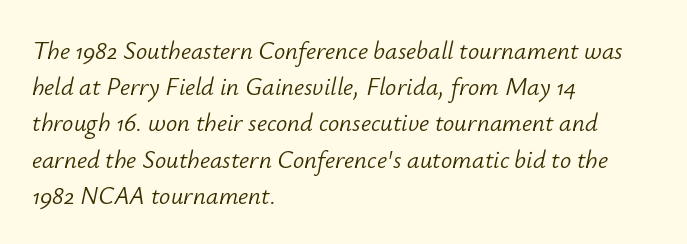
Q: Is the text bold? A: No.
Q: Is the text italic (slanted)? A: Yes, it leans right by about 12 degrees.
Q: Is the text underlined? A: No.
Q: How is the paragraph aligned? A: Left-aligned.
Q: Is the spacing between letters normal or unusually wide? A: Normal.
Q: Is the spacing between lines tight, normal or loose? A: Normal.
